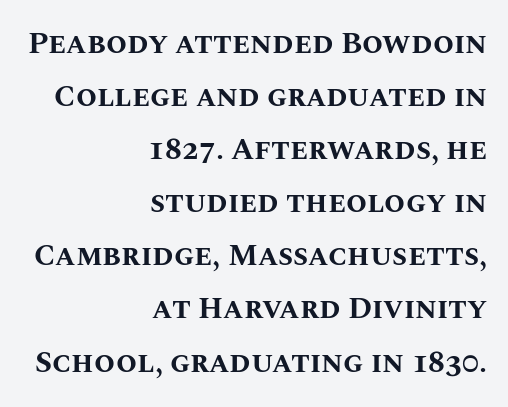
The letterforms sit shoulder to shoulder at normal distance. Does the copy run flush right? Yes — the right margin is perfectly even. The rendering uses a bold face; every stroke is thick and dark. The passage shown is typed in a proportional face where columns would drift. Ascenders rise straight up at ninety degrees.
